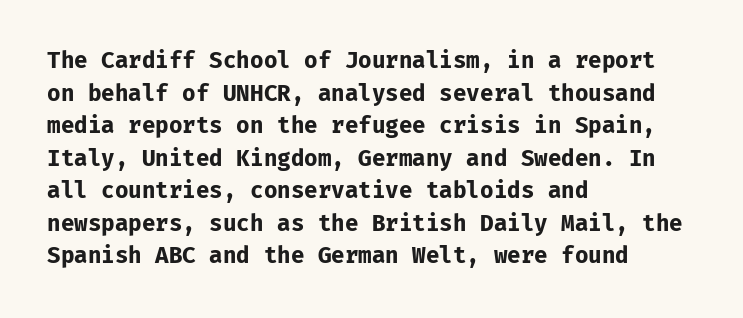
{"italic": "no", "bold": "yes", "underline": "no", "align": "left", "line_spacing": "normal", "line_spacing_ratio": 1.48, "letter_spacing": "normal", "letter_spacing_em": 0.0, "glyph_px": 22}
